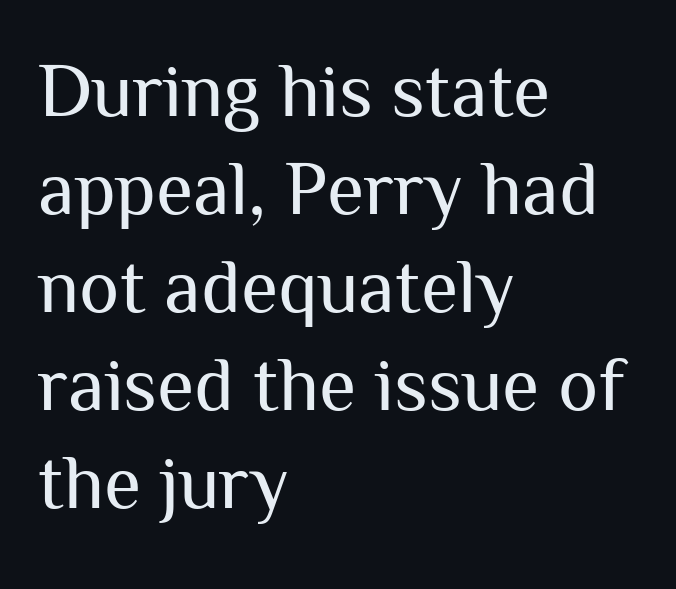
{"serif": "no", "italic": "no", "bold": "no", "weight": "regular", "width": "normal", "stroke_contrast": "medium", "x_height": "medium", "monospaced": "no", "underline": "no", "align": "left", "line_spacing": "normal", "line_spacing_ratio": 1.29, "letter_spacing": "normal", "letter_spacing_em": 0.0, "glyph_px": 76}
